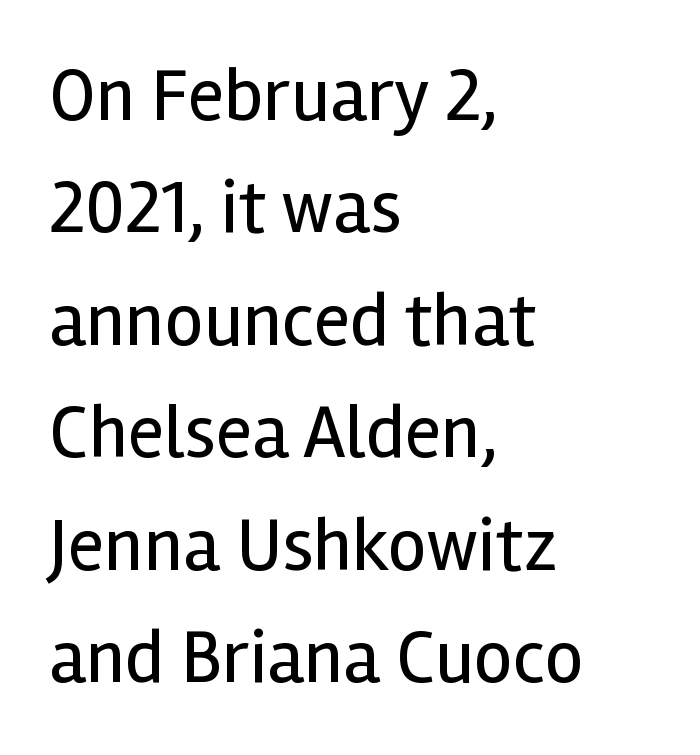
{"serif": "no", "italic": "no", "bold": "no", "weight": "regular", "width": "normal", "x_height": "medium", "monospaced": "no", "underline": "no", "align": "left", "line_spacing": "normal", "line_spacing_ratio": 1.48, "letter_spacing": "normal", "letter_spacing_em": 0.0, "glyph_px": 76}
